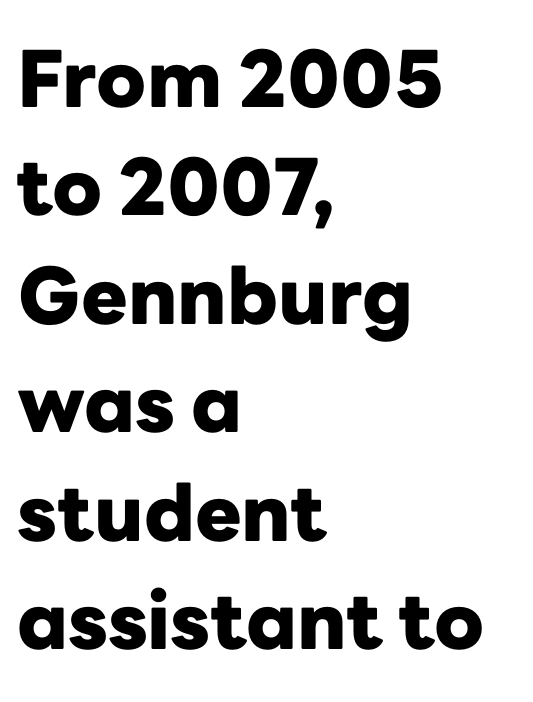
{"serif": "no", "italic": "no", "bold": "yes", "weight": "heavy", "width": "normal", "stroke_contrast": "low", "x_height": "medium", "monospaced": "no", "underline": "no", "align": "left", "line_spacing": "normal", "line_spacing_ratio": 1.39, "letter_spacing": "normal", "letter_spacing_em": 0.0, "glyph_px": 78}
